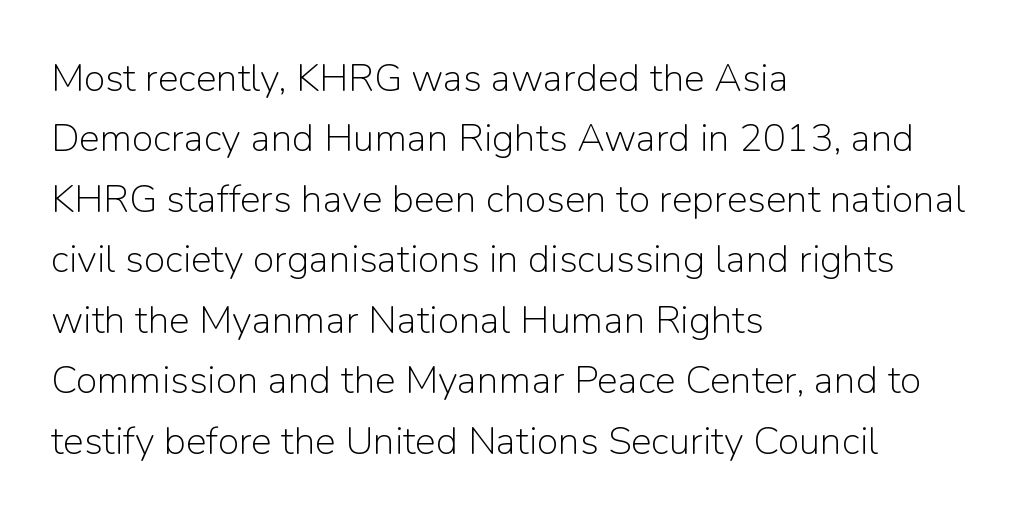
{"serif": "no", "italic": "no", "bold": "no", "weight": "light", "width": "normal", "stroke_contrast": "low", "x_height": "medium", "monospaced": "no", "underline": "no", "align": "left", "line_spacing": "normal", "line_spacing_ratio": 1.55, "letter_spacing": "normal", "letter_spacing_em": 0.0, "glyph_px": 39}
